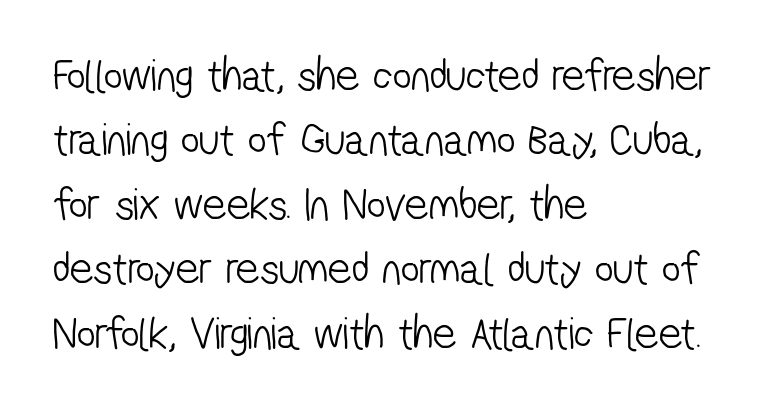
{"serif": "no", "bold": "no", "weight": "light", "width": "condensed", "stroke_contrast": "low", "x_height": "medium", "monospaced": "no", "underline": "no", "align": "left", "line_spacing": "normal", "line_spacing_ratio": 1.4, "letter_spacing": "normal", "letter_spacing_em": 0.0, "glyph_px": 46}
